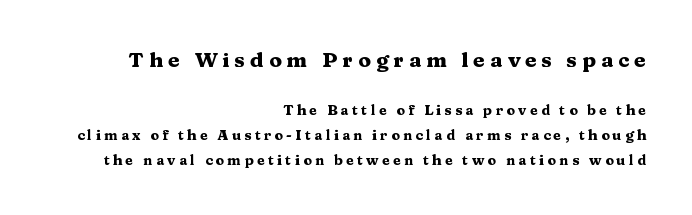
{"italic": "no", "bold": "yes", "underline": "no", "align": "right", "line_spacing_ratio": 1.8, "letter_spacing": "wide", "letter_spacing_em": 0.24, "larger_block": "first", "size_ratio": 1.5, "glyph_px": 21}
